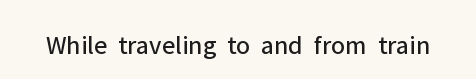
Q: Is the text bold? A: No.
Q: Is the text italic (slanted)? A: No, it is upright.
Q: Is the text underlined? A: No.
Q: Is the spacing between letters normal or unusually wide? A: Normal.
